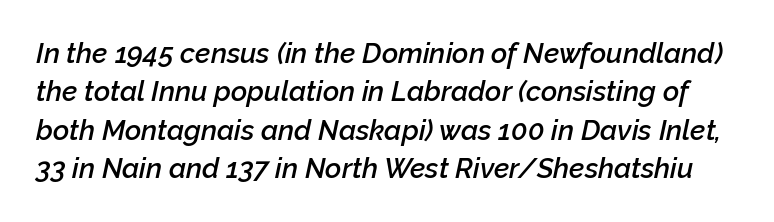
The passage shown is typed in a proportional face where columns would drift. The foot of each line stays bare and open. Leading matches the norm, producing a regular column. Every character sits at an angle, as italics do. Every letter is mildly thick-stroked: semibold rather than bold.
